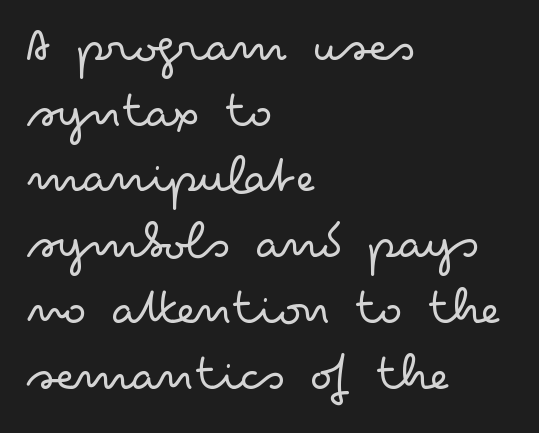
Characters remain perfectly vertical along every line. A sans-serif font was chosen for this passage. The passage is arranged the way most books set body copy — flush left. On a weight scale, this lands at 450 or below.
